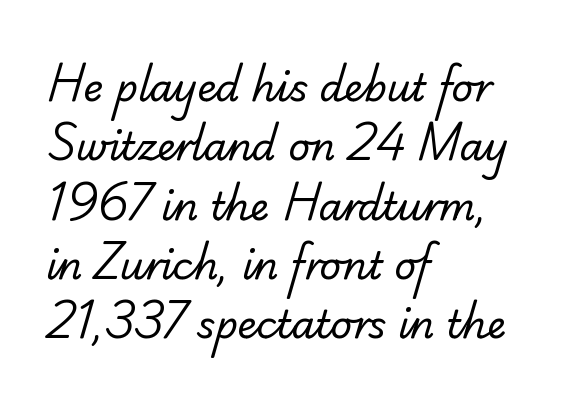
The image shows 38 px regular-weight sans-serif type; set left-aligned, normal line spacing (1.56x), normal letter spacing, not underlined; low stroke contrast and a small x-height.
